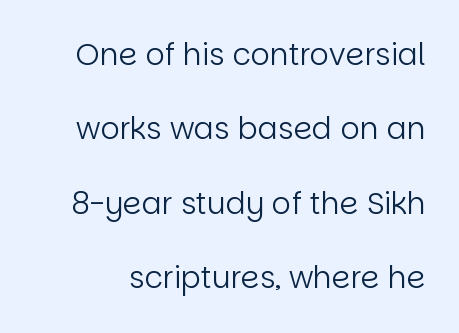
Q: Is the text bold? A: No.
Q: Is the text italic (slanted)? A: No, it is upright.
Q: Is the typeface a serif or a sans-serif typeface? A: Sans-serif.
Q: Is the text underlined? A: No.
Q: Is the spacing between letters normal or unusually wide? A: Normal.
Q: Is the spacing between lines tight, normal or loose? A: Loose.
Q: Width (condensed, normal, or wide)? A: Normal.
Q: Stroke contrast? A: Low.
Q: x-height? A: Large.
Q: Monospaced? A: No.
